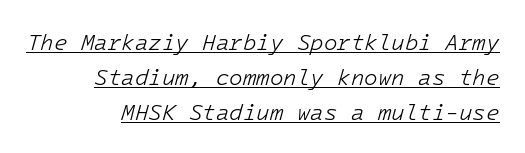
{"italic": "yes", "lean": "right", "slant_degrees": 16, "bold": "no", "underline": "yes", "align": "right", "line_spacing": "normal", "line_spacing_ratio": 1.59, "letter_spacing": "normal", "letter_spacing_em": 0.0, "glyph_px": 22}
